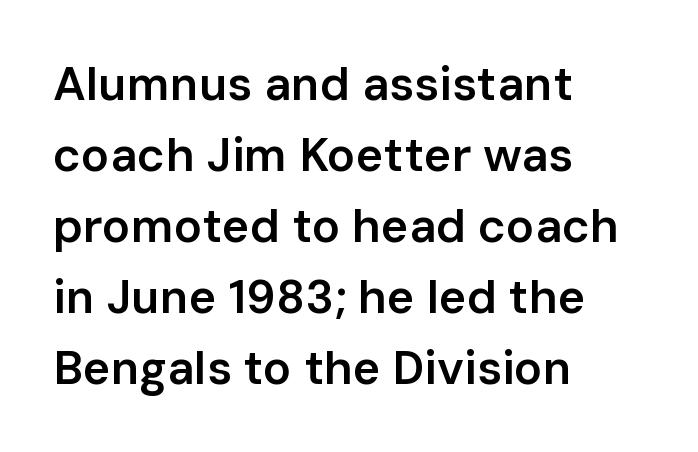
Bare-footed words on every line. The letters advance in unequal steps, a hallmark of proportional type. Do the letters lean? They stand straight. Notice the strokes are somewhat thickened but not fully heavy: this is a semibold. Notice how descenders clear the ascenders below comfortably — that's standard leading.
